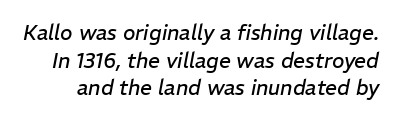
Q: Is the text bold? A: No.
Q: Is the text italic (slanted)? A: Yes, it leans right by about 11 degrees.
Q: Is the text underlined? A: No.
Q: Is the spacing between letters normal or unusually wide? A: Normal.
Q: Is the spacing between lines tight, normal or loose? A: Normal.
